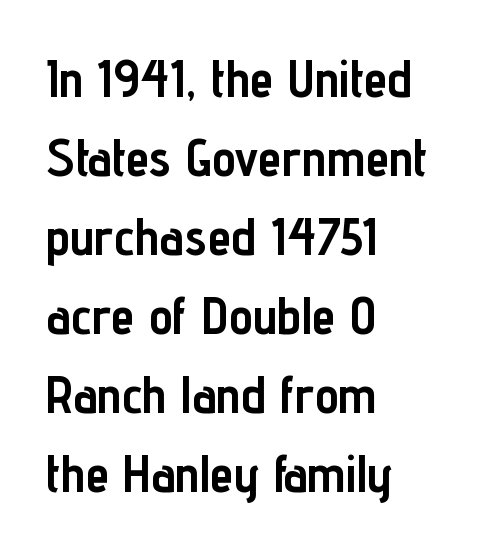
{"serif": "no", "italic": "no", "bold": "yes", "weight": "semibold", "width": "condensed", "stroke_contrast": "low", "x_height": "medium", "monospaced": "no", "underline": "no", "align": "left", "line_spacing": "normal", "line_spacing_ratio": 1.49, "letter_spacing": "normal", "letter_spacing_em": 0.0, "glyph_px": 53}
